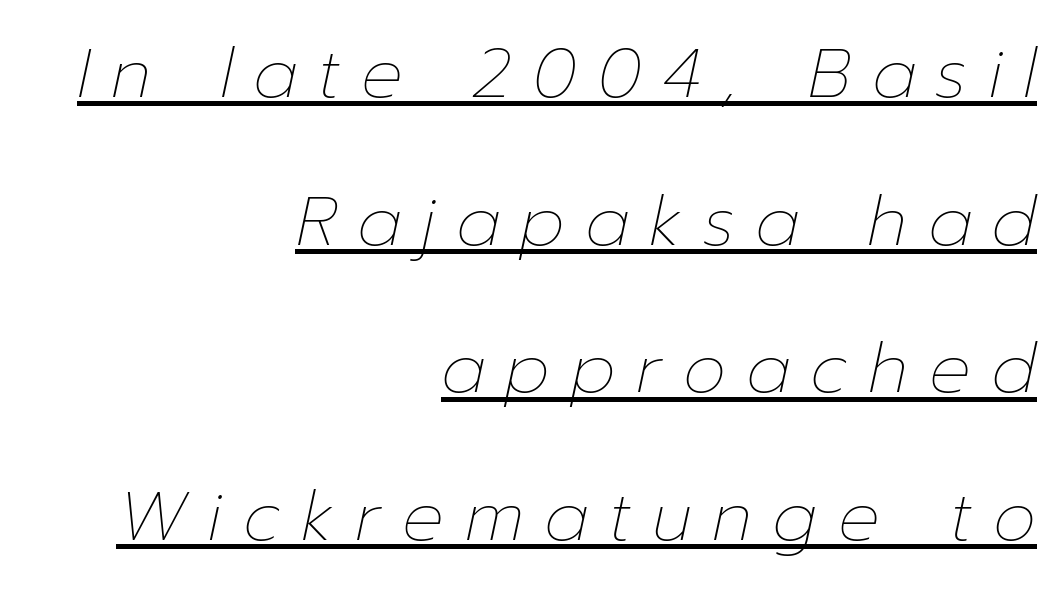
Q: Is the text bold? A: No.
Q: Is the text italic (slanted)? A: Yes, it leans right by about 12 degrees.
Q: Is the text underlined? A: Yes.
Q: How is the paragraph aligned? A: Right-aligned.
Q: Is the spacing between letters normal or unusually wide? A: Unusually wide.
Q: Is the spacing between lines tight, normal or loose? A: Loose.
Q: Width (condensed, normal, or wide)? A: Normal.
Q: Stroke contrast? A: Low.
Q: x-height? A: Medium.
Q: Monospaced? A: No.
